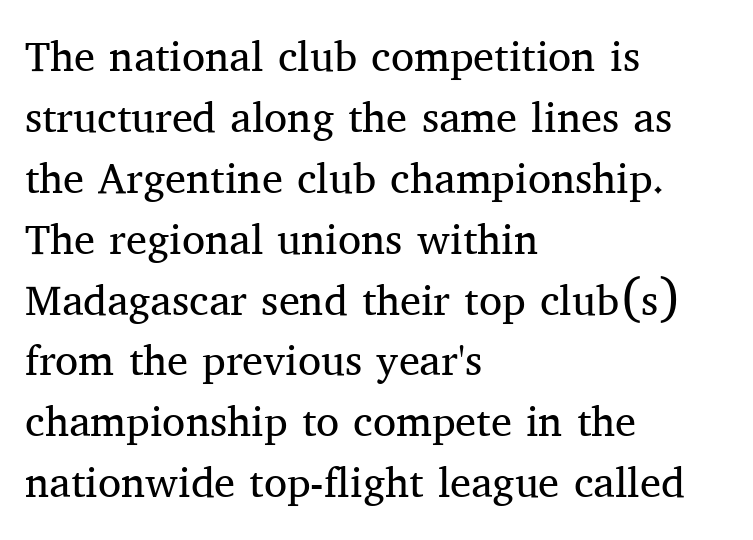
Vertical spacing — default. The type sits square on the baseline with zero lean. Counters stay open thanks to moderate or lighter strokes. In CSS terms this would be text-align: left.
